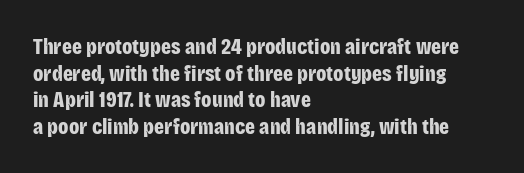
The image shows 22 px bold type, upright; set left-aligned, line spacing 1.21x, normal letter spacing, not underlined.
